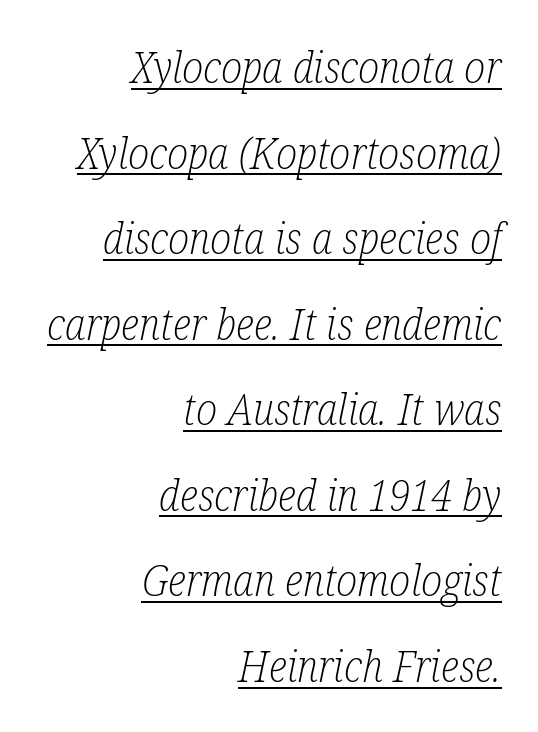
Q: Is the text bold? A: No.
Q: Is the text italic (slanted)? A: Yes, it leans right by about 12 degrees.
Q: Is the typeface a serif or a sans-serif typeface? A: Serif.
Q: Is the text underlined? A: Yes.
Q: How is the paragraph aligned? A: Right-aligned.
Q: Is the spacing between letters normal or unusually wide? A: Normal.
Q: Is the spacing between lines tight, normal or loose? A: Loose.
Q: Width (condensed, normal, or wide)? A: Condensed.
Q: Stroke contrast? A: Low.
Q: x-height? A: Medium.
Q: Monospaced? A: No.
